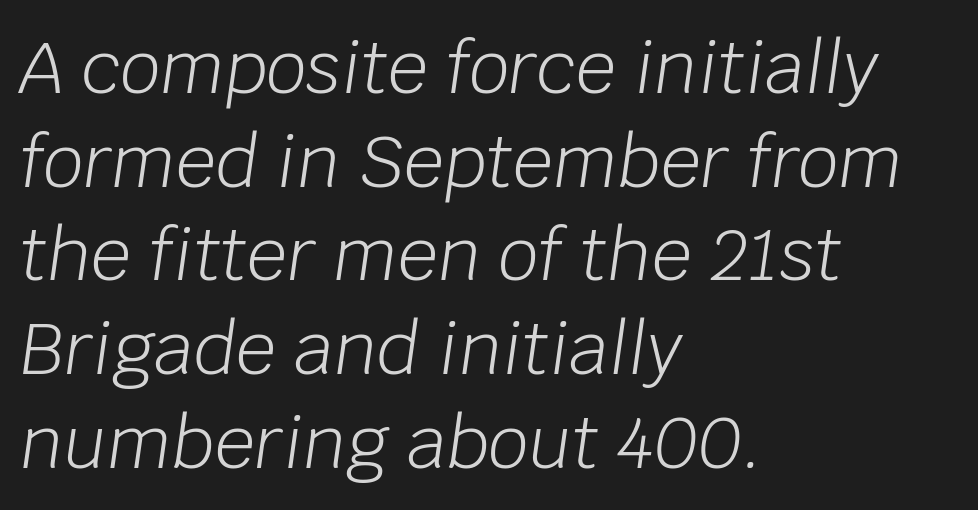
Q: Is the text bold? A: No.
Q: Is the text italic (slanted)? A: Yes, it leans right by about 8 degrees.
Q: Is the text underlined? A: No.
Q: How is the paragraph aligned? A: Left-aligned.
Q: Is the spacing between letters normal or unusually wide? A: Normal.
Q: Is the spacing between lines tight, normal or loose? A: Normal.
Q: Width (condensed, normal, or wide)? A: Normal.
Q: Stroke contrast? A: Low.
Q: x-height? A: Large.
Q: Monospaced? A: No.
